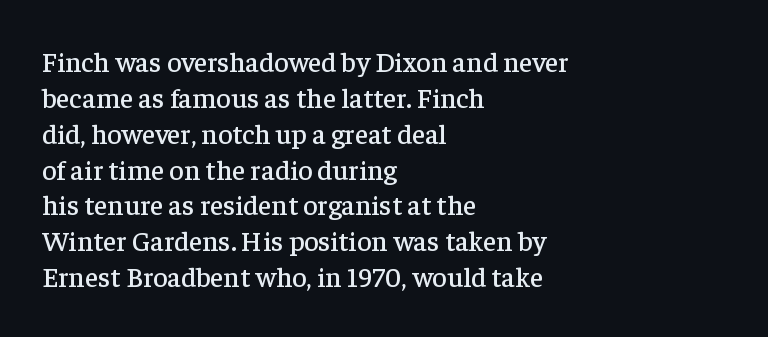
{"serif": "yes", "italic": "no", "width": "normal", "stroke_contrast": "low", "x_height": "medium", "monospaced": "no", "underline": "no", "align": "left", "line_spacing": "normal", "line_spacing_ratio": 1.28, "letter_spacing": "normal", "letter_spacing_em": 0.0, "glyph_px": 28}
